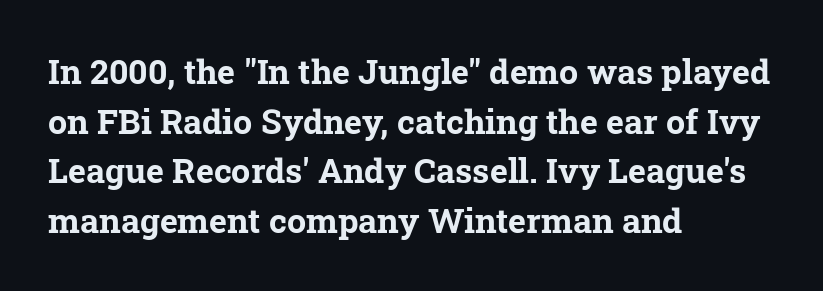
Q: Is the text bold? A: Yes.
Q: Is the typeface a serif or a sans-serif typeface? A: Serif.
Q: Is the text underlined? A: No.
Q: How is the paragraph aligned? A: Left-aligned.
Q: Is the spacing between letters normal or unusually wide? A: Normal.
Q: Is the spacing between lines tight, normal or loose? A: Normal.
Q: Width (condensed, normal, or wide)? A: Normal.
Q: Stroke contrast? A: Low.
Q: x-height? A: Medium.
Q: Monospaced? A: No.
